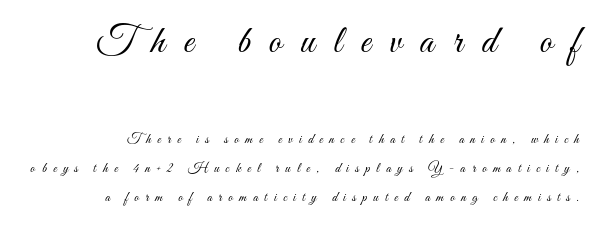
The upper block of text is set noticeably larger than the block beneath it. Any mark beneath the type? The region is blank. The paragraph has a hard right edge and a soft left edge. Notice the wide empty band between every row — that's loose leading. The typesetting does not lean heavy: it is not bold.
